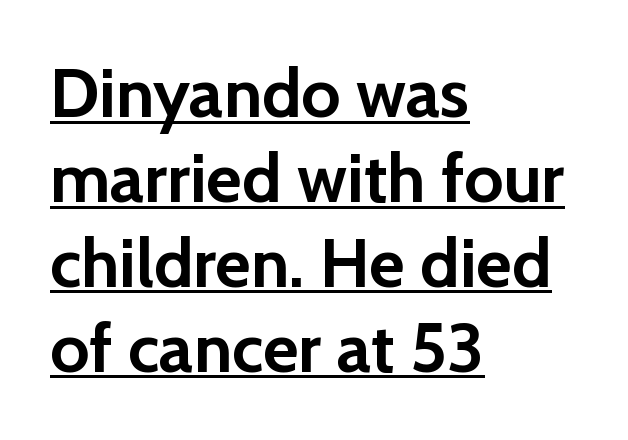
The image shows 69 px semibold sans-serif type, upright; set left-aligned, line spacing 1.23x, normal letter spacing, underlined; low stroke contrast and a medium x-height.
